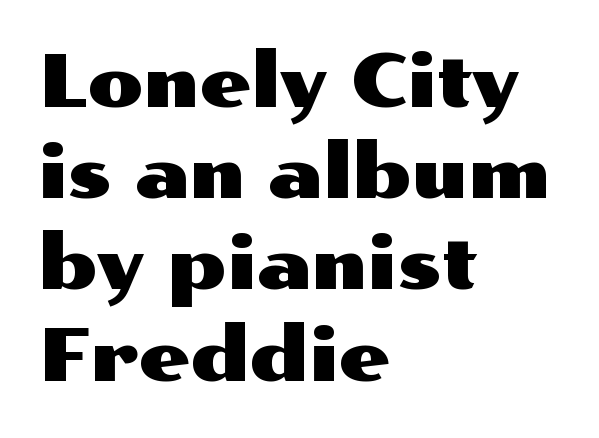
The typesetter chose a ragged-right arrangement here. When letters stand straight like this, we call the style roman or upright. Does the type have serifs? No, each stem ends abruptly. Short note: letters normally spaced.
